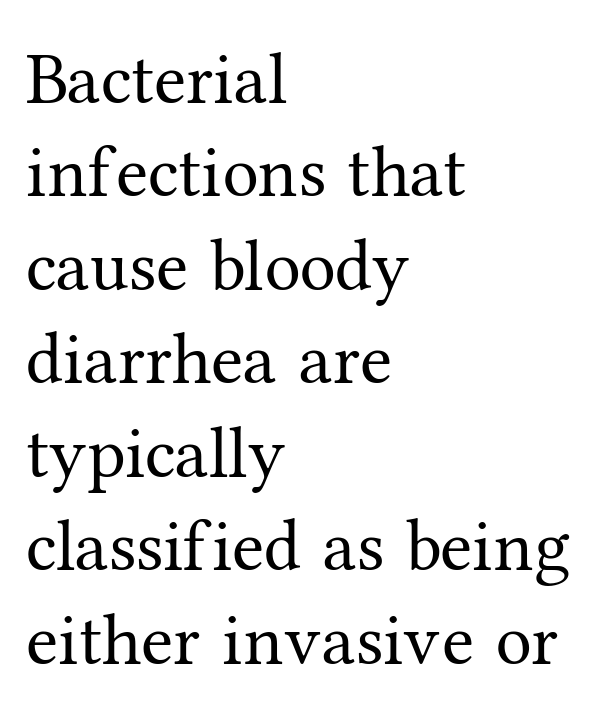
Q: Is the text bold? A: No.
Q: Is the text italic (slanted)? A: No, it is upright.
Q: Is the typeface a serif or a sans-serif typeface? A: Serif.
Q: Is the text underlined? A: No.
Q: How is the paragraph aligned? A: Left-aligned.
Q: Is the spacing between letters normal or unusually wide? A: Normal.
Q: Is the spacing between lines tight, normal or loose? A: Normal.
Q: Width (condensed, normal, or wide)? A: Normal.
Q: Stroke contrast? A: Medium.
Q: x-height? A: Medium.
Q: Monospaced? A: No.
